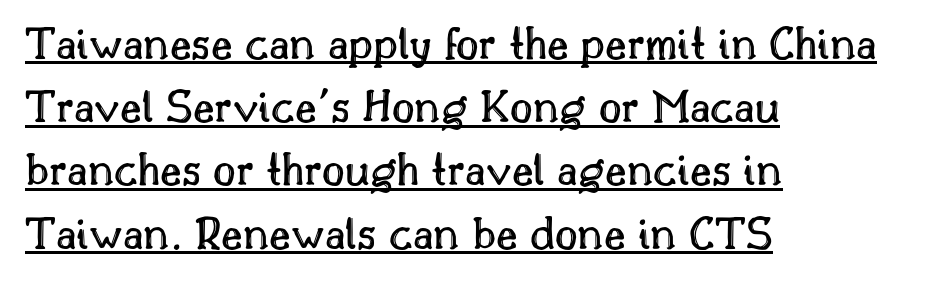
The string is rendered with underlining switched on. The lines are quadded left. The rendering uses a moderate line-height, typical for paragraphs. Is the letter spacing exaggerated? No — it looks like the ordinary default.
